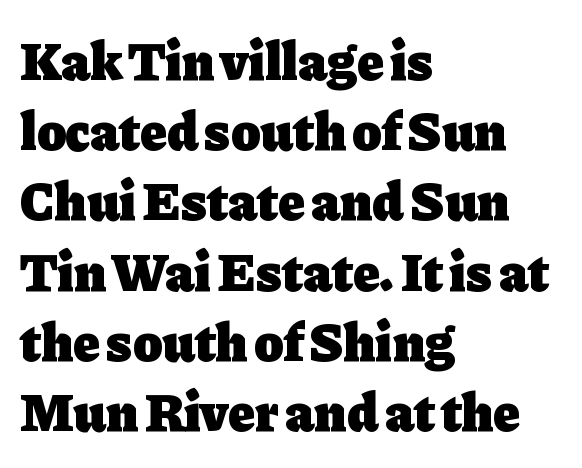
{"serif": "yes", "italic": "no", "bold": "yes", "weight": "heavy", "width": "normal", "stroke_contrast": "low", "x_height": "medium", "monospaced": "no", "underline": "no", "align": "left", "line_spacing": "normal", "line_spacing_ratio": 1.3, "letter_spacing": "normal", "letter_spacing_em": 0.0, "glyph_px": 54}
